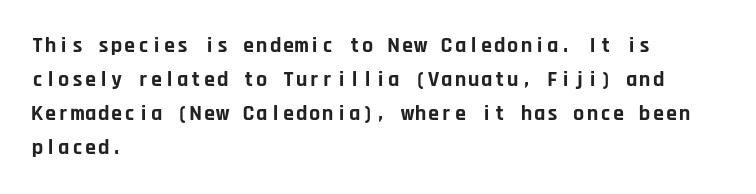
Q: Is the text bold? A: Yes.
Q: Is the text italic (slanted)? A: No, it is upright.
Q: Is the text underlined? A: No.
Q: How is the paragraph aligned? A: Left-aligned.
Q: Is the spacing between letters normal or unusually wide? A: Normal.
Q: Is the spacing between lines tight, normal or loose? A: Normal.
